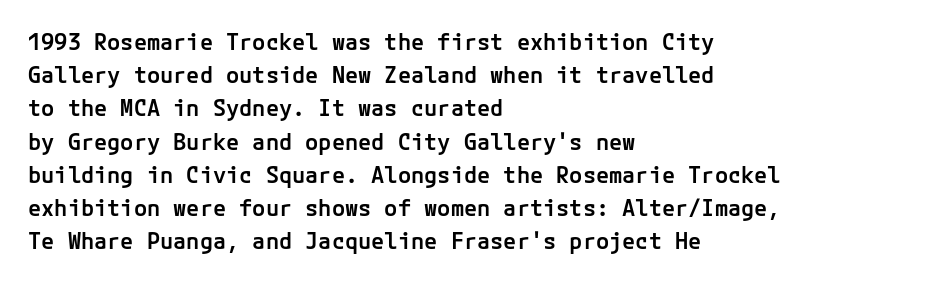
Q: Is the text bold? A: Semi-bold.
Q: Is the text italic (slanted)? A: No, it is upright.
Q: Is the text underlined? A: No.
Q: How is the paragraph aligned? A: Left-aligned.
Q: Is the spacing between letters normal or unusually wide? A: Normal.
Q: Is the spacing between lines tight, normal or loose? A: Normal.
